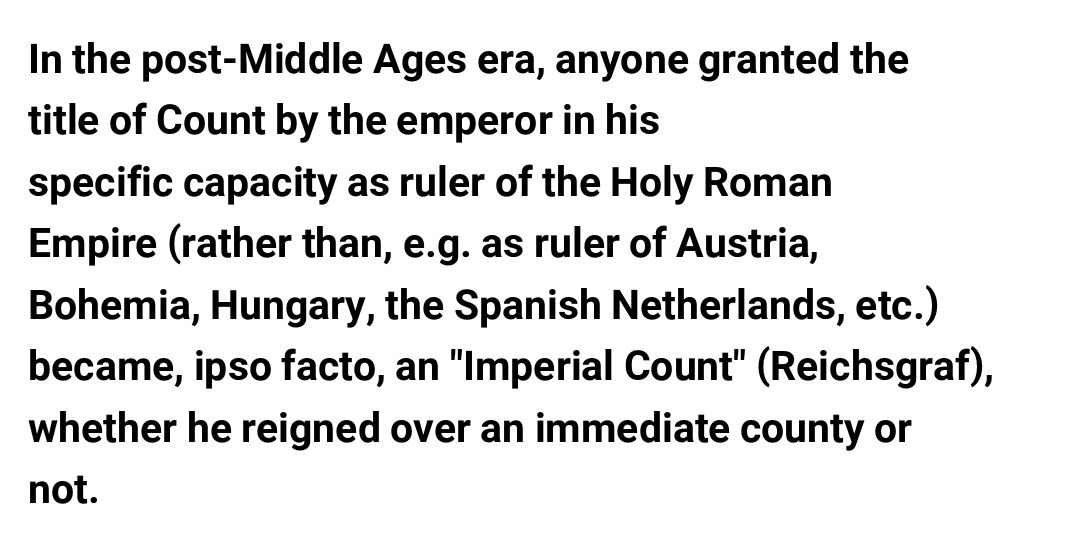
Q: Is the text bold? A: Yes.
Q: Is the text italic (slanted)? A: No, it is upright.
Q: Is the typeface a serif or a sans-serif typeface? A: Sans-serif.
Q: Is the text underlined? A: No.
Q: How is the paragraph aligned? A: Left-aligned.
Q: Is the spacing between letters normal or unusually wide? A: Normal.
Q: Is the spacing between lines tight, normal or loose? A: Normal.
Q: Width (condensed, normal, or wide)? A: Normal.
Q: Stroke contrast? A: Low.
Q: x-height? A: Medium.
Q: Monospaced? A: No.
